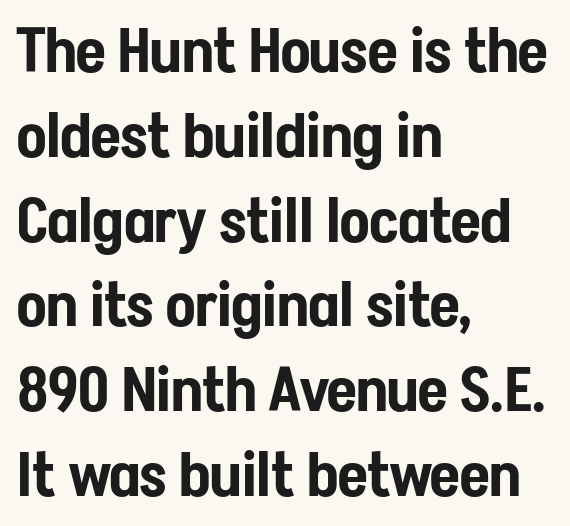
The rendering uses natural spacing where letterforms have individual widths. The axis of the letterforms is exactly vertical. Compared with a centered layout, this one pins lines to the left instead. The characters display no serif detailing; their extremities are plain. A clean baseline with only descenders dipping below it.
